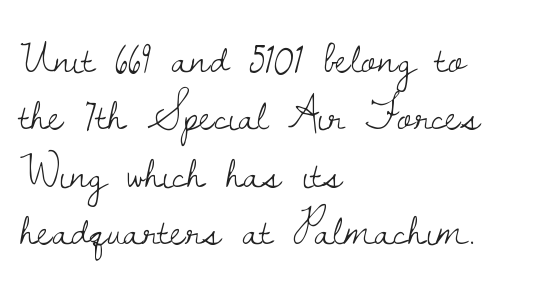
This is not heavy type; no bold has been used. Where is the straight margin? On the left. The face used here is rendered with its standard letterfit.
